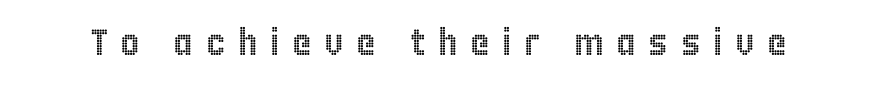
Q: Is the text italic (slanted)? A: No, it is upright.
Q: Is the text underlined? A: No.
Q: Is the spacing between letters normal or unusually wide? A: Unusually wide.
Q: Width (condensed, normal, or wide)? A: Condensed.
Q: x-height? A: Large.
Q: Monospaced? A: No.
